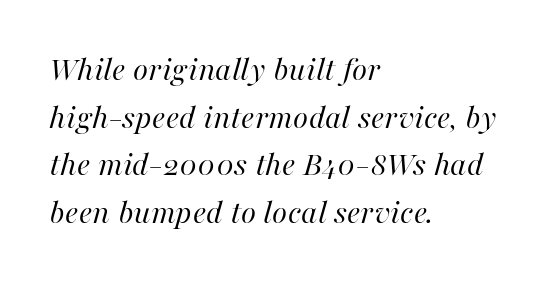
The image shows 35 px regular-weight type, italic (leaning right); set left-aligned, normal line spacing (1.36x), normal letter spacing, not underlined; high stroke contrast and a medium x-height.
